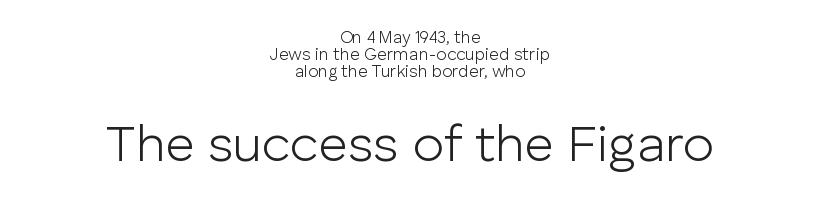
The image shows 51 px light sans-serif type, upright; set centered, tight line spacing (1.01x), normal letter spacing, not underlined; the second (bottom) block is 3.0x larger; low stroke contrast and a medium x-height.
